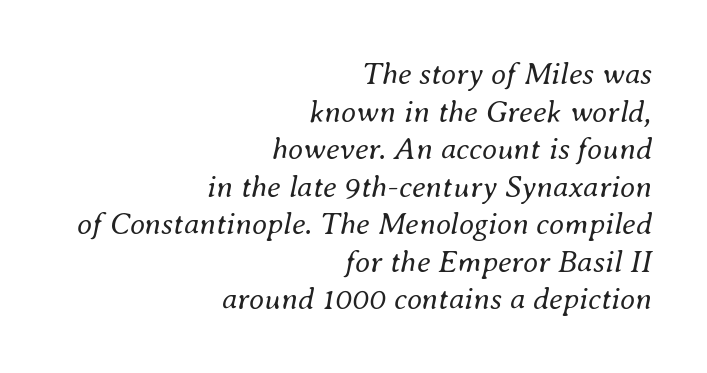
{"italic": "yes", "lean": "right", "slant_degrees": 8, "bold": "no", "weight": "regular", "width": "normal", "stroke_contrast": "medium", "x_height": "small", "monospaced": "no", "underline": "no", "align": "right", "line_spacing_ratio": 1.21, "letter_spacing": "normal", "letter_spacing_em": 0.0, "glyph_px": 31}
